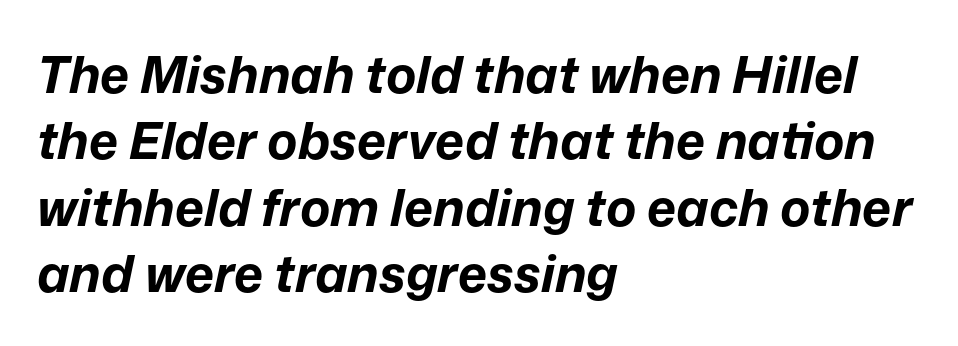
{"italic": "yes", "lean": "right", "slant_degrees": 12, "bold": "yes", "weight": "bold", "width": "normal", "stroke_contrast": "low", "x_height": "medium", "monospaced": "no", "underline": "no", "align": "left", "line_spacing": "normal", "line_spacing_ratio": 1.3, "letter_spacing": "normal", "letter_spacing_em": 0.0, "glyph_px": 51}
